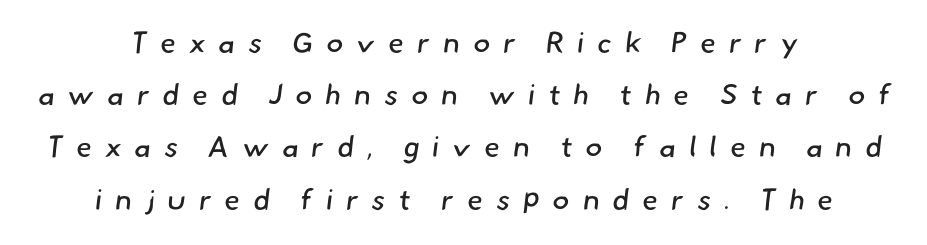
Q: Is the text bold? A: No.
Q: Is the typeface a serif or a sans-serif typeface? A: Sans-serif.
Q: Is the text underlined? A: No.
Q: How is the paragraph aligned? A: Centered.
Q: Is the spacing between letters normal or unusually wide? A: Unusually wide.
Q: Width (condensed, normal, or wide)? A: Normal.
Q: Stroke contrast? A: Low.
Q: x-height? A: Small.
Q: Monospaced? A: No.
